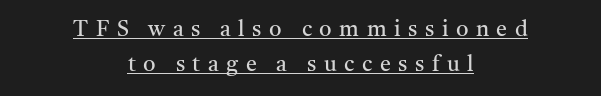
Q: Is the text bold? A: No.
Q: Is the text italic (slanted)? A: No, it is upright.
Q: Is the text underlined? A: Yes.
Q: How is the paragraph aligned? A: Centered.
Q: Is the spacing between letters normal or unusually wide? A: Unusually wide.
Q: Is the spacing between lines tight, normal or loose? A: Normal.
